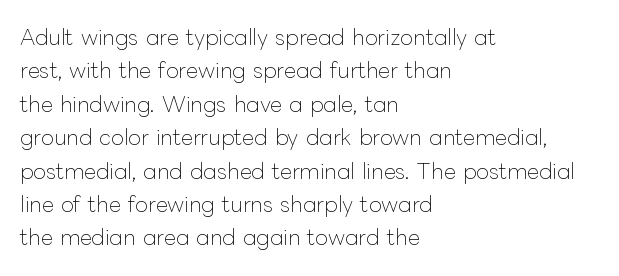
Q: Is the text bold? A: No.
Q: Is the text italic (slanted)? A: No, it is upright.
Q: Is the text underlined? A: No.
Q: How is the paragraph aligned? A: Left-aligned.
Q: Is the spacing between letters normal or unusually wide? A: Normal.
Q: Is the spacing between lines tight, normal or loose? A: Normal.
